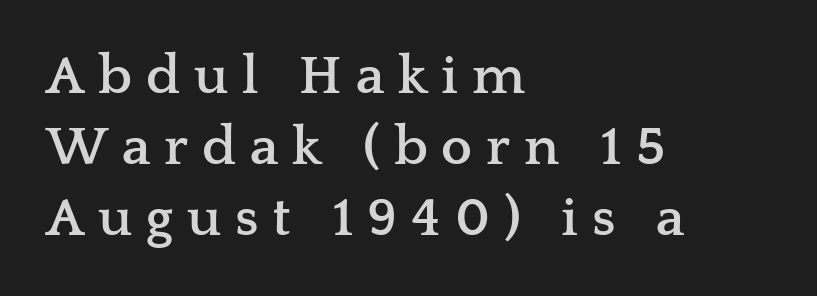
This sample uses expanded letter spacing, leaving extra air between glyphs. This is the regular roman posture of the typeface. Notice how thick the strokes are: this is what a full bold looks like. The space between consecutive lines is moderate.
